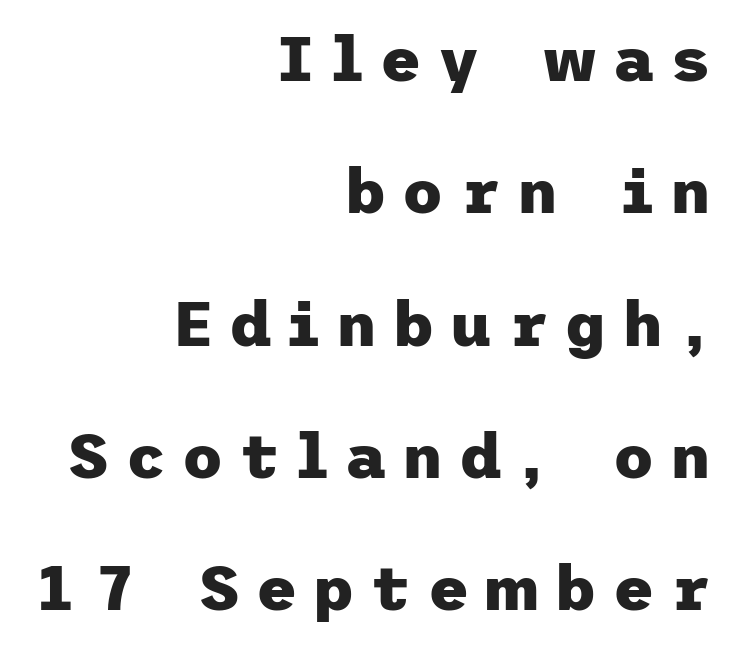
The strip under each line holds only bare page. The text was rendered using a sans face with plain stroke endings. The type sits square on the baseline with zero lean. Widely set lines give the paragraph a tall, airy silhouette.
